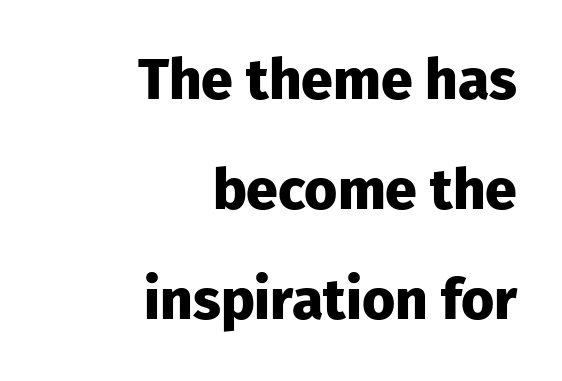
Q: Is the text bold? A: Yes.
Q: Is the text italic (slanted)? A: No, it is upright.
Q: Is the typeface a serif or a sans-serif typeface? A: Sans-serif.
Q: Is the text underlined? A: No.
Q: How is the paragraph aligned? A: Right-aligned.
Q: Is the spacing between letters normal or unusually wide? A: Normal.
Q: Is the spacing between lines tight, normal or loose? A: Loose.
Q: Width (condensed, normal, or wide)? A: Normal.
Q: Stroke contrast? A: Low.
Q: x-height? A: Medium.
Q: Monospaced? A: No.
